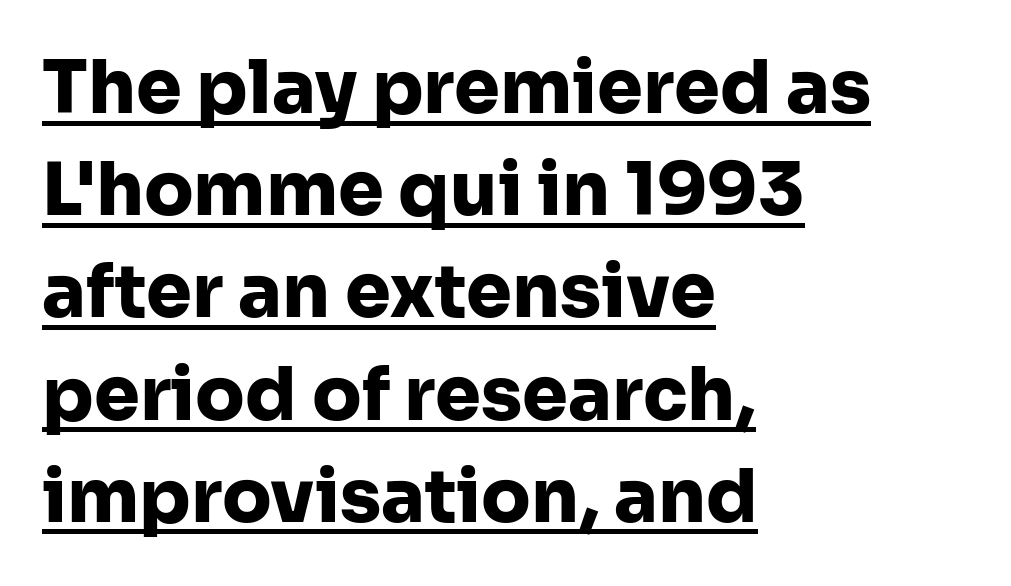
{"serif": "no", "italic": "no", "bold": "yes", "weight": "heavy", "width": "normal", "stroke_contrast": "low", "x_height": "medium", "monospaced": "no", "underline": "yes", "align": "left", "line_spacing": "normal", "line_spacing_ratio": 1.4, "letter_spacing": "normal", "letter_spacing_em": 0.0, "glyph_px": 73}
